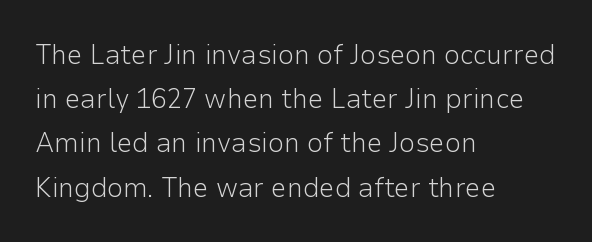
Q: Is the text bold? A: No.
Q: Is the text italic (slanted)? A: No, it is upright.
Q: Is the typeface a serif or a sans-serif typeface? A: Sans-serif.
Q: Is the text underlined? A: No.
Q: How is the paragraph aligned? A: Left-aligned.
Q: Is the spacing between letters normal or unusually wide? A: Normal.
Q: Is the spacing between lines tight, normal or loose? A: Normal.
Q: Width (condensed, normal, or wide)? A: Normal.
Q: Stroke contrast? A: Low.
Q: x-height? A: Medium.
Q: Monospaced? A: No.
